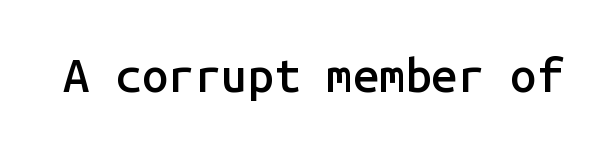
Serifs: no, the terminals of the letterforms are clean. Characters remain perfectly vertical along every line. Moderately thickened strokes mark this as semibold type. Inter-character spacing is left at the font's built-in metrics. Rule under the text: the space is simply empty.
